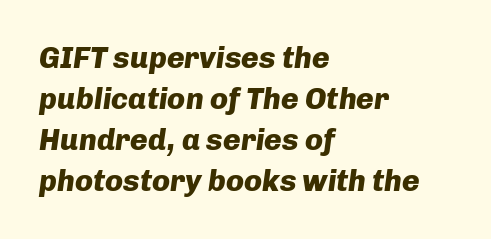
Tall strokes in this sample are angled rather than plumb. The horizontal fit of the characters is conventional and even. These lines are rendered in a variable-pitch font. The zone under the glyphs is completely vacant. What's the leading like? Ordinary, nothing unusual. These words are printed bold, with thick strokes throughout.
